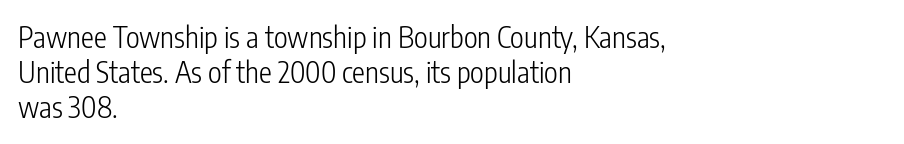
Q: Is the text bold? A: No.
Q: Is the text italic (slanted)? A: No, it is upright.
Q: Is the typeface a serif or a sans-serif typeface? A: Sans-serif.
Q: Is the text underlined? A: No.
Q: How is the paragraph aligned? A: Left-aligned.
Q: Is the spacing between letters normal or unusually wide? A: Normal.
Q: Width (condensed, normal, or wide)? A: Condensed.
Q: Stroke contrast? A: Low.
Q: x-height? A: Medium.
Q: Monospaced? A: No.
